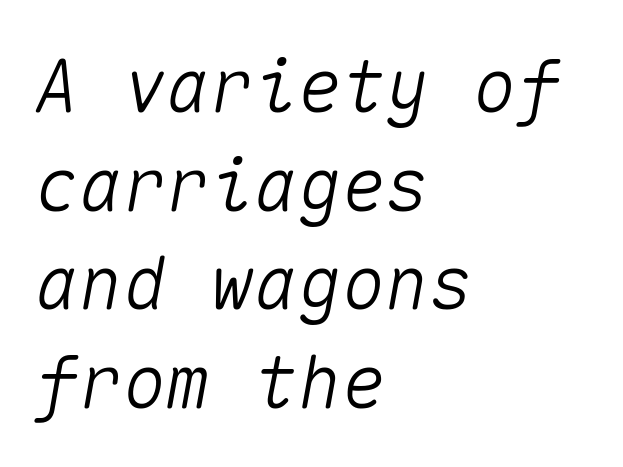
Q: Is the text italic (slanted)? A: Yes, it leans right by about 10 degrees.
Q: Is the text underlined? A: No.
Q: How is the paragraph aligned? A: Left-aligned.
Q: Is the spacing between letters normal or unusually wide? A: Normal.
Q: Is the spacing between lines tight, normal or loose? A: Normal.
Q: Width (condensed, normal, or wide)? A: Normal.
Q: Stroke contrast? A: Medium.
Q: x-height? A: Medium.
Q: Monospaced? A: Yes.
